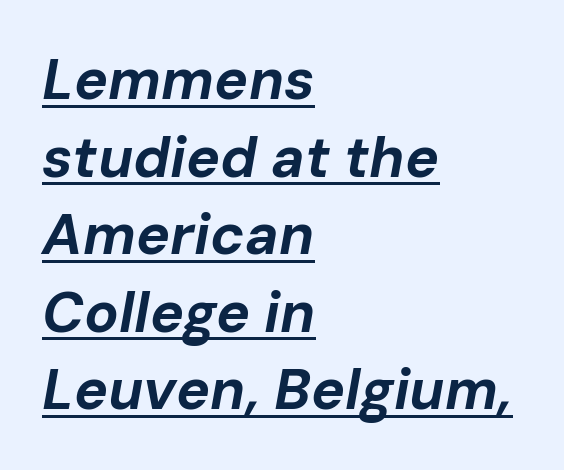
The image shows 57 px bold type, italic (leaning right); set left-aligned, normal line spacing (1.36x), normal letter spacing, underlined; low stroke contrast and a medium x-height.
